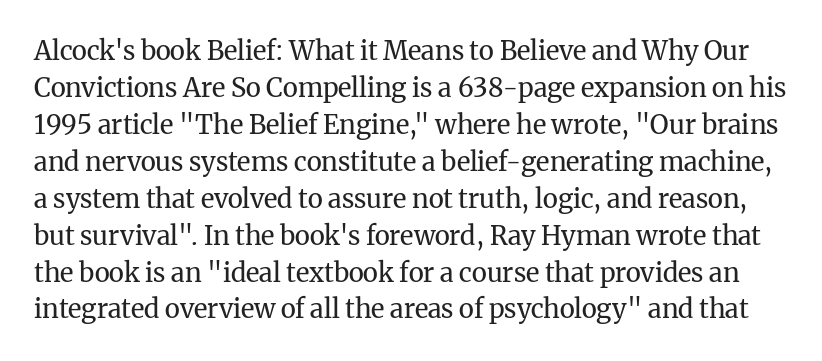
The image shows 26 px text type, upright; set normal line spacing (1.42x), normal letter spacing, not underlined.
